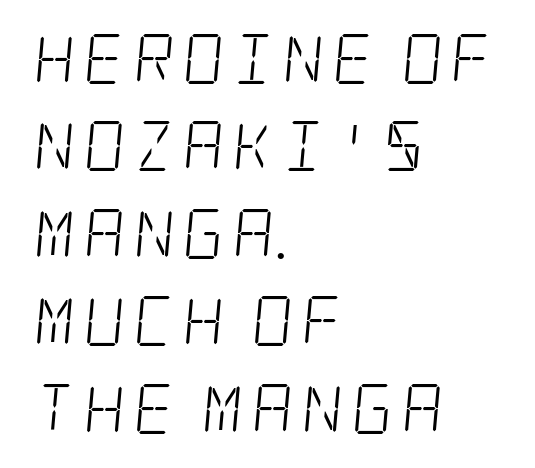
Q: Is the text bold? A: No.
Q: Is the typeface a serif or a sans-serif typeface? A: Serif.
Q: Is the text underlined? A: No.
Q: How is the paragraph aligned? A: Left-aligned.
Q: Width (condensed, normal, or wide)? A: Condensed.
Q: Stroke contrast? A: Low.
Q: x-height? A: Large.
